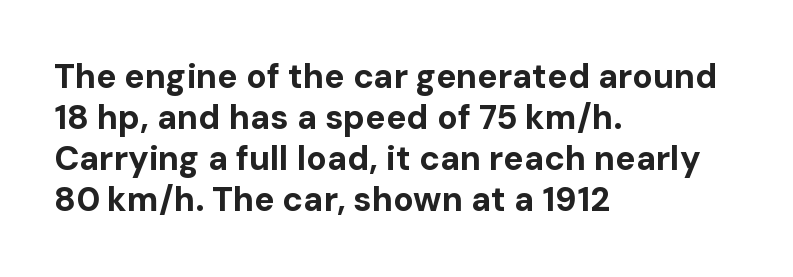
The image shows 34 px bold sans-serif type, upright; set left-aligned, line spacing 1.21x, normal letter spacing, not underlined; low stroke contrast and a medium x-height.
